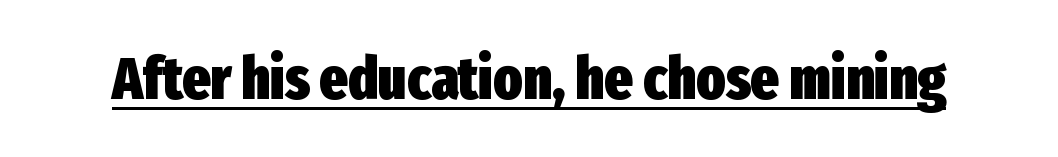
The image shows 60 px heavy, condensed sans-serif type, upright; set normal letter spacing, underlined; low stroke contrast and a medium x-height.
